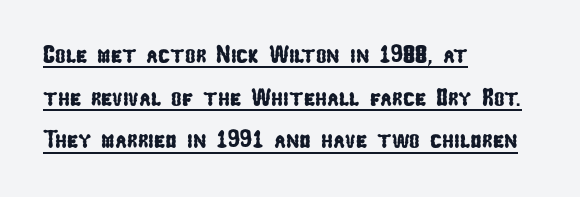
{"underline": "yes", "align": "left", "line_spacing_ratio": 1.71, "letter_spacing": "normal", "letter_spacing_em": 0.0, "glyph_px": 25}
